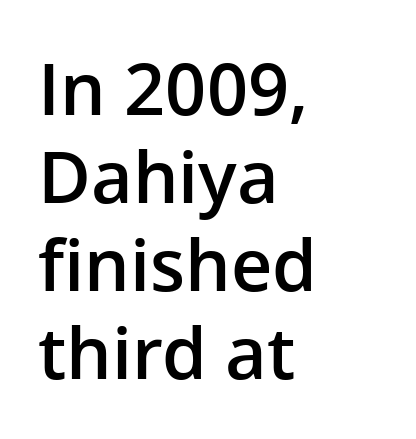
The image shows 72 px semibold sans-serif type, upright; set left-aligned, line spacing 1.22x, normal letter spacing, not underlined; low stroke contrast and a medium x-height.
